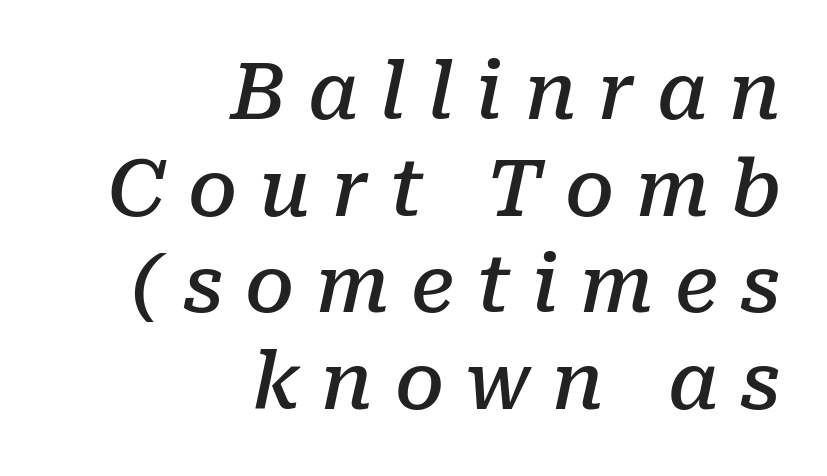
The image shows 78 px semibold serif type, italic (leaning right); set right-aligned, line spacing 1.24x, unusually wide letter spacing (+0.28 em), not underlined; low stroke contrast and a medium x-height.
